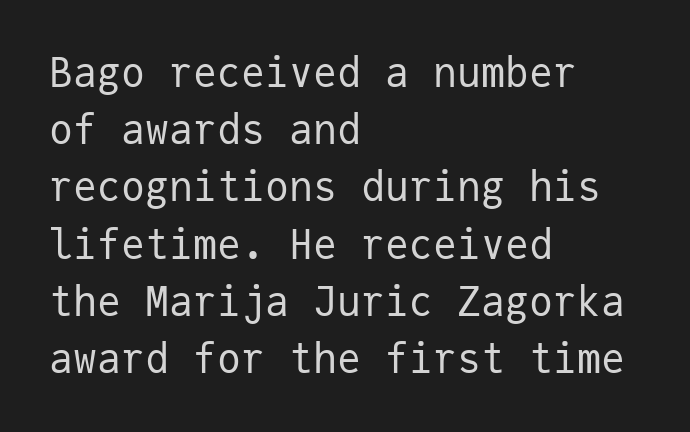
{"serif": "no", "italic": "no", "bold": "no", "weight": "regular", "width": "normal", "stroke_contrast": "low", "x_height": "medium", "monospaced": "yes", "underline": "no", "align": "left", "line_spacing": "normal", "line_spacing_ratio": 1.43, "letter_spacing": "normal", "letter_spacing_em": 0.0, "glyph_px": 40}
